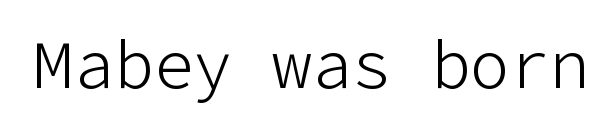
Q: Is the text bold? A: No.
Q: Is the text italic (slanted)? A: No, it is upright.
Q: Is the typeface a serif or a sans-serif typeface? A: Sans-serif.
Q: Is the text underlined? A: No.
Q: Is the spacing between letters normal or unusually wide? A: Normal.
Q: Width (condensed, normal, or wide)? A: Normal.
Q: Stroke contrast? A: Low.
Q: x-height? A: Medium.
